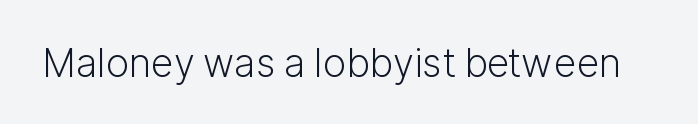
The image shows 39 px light sans-serif type, upright; set normal letter spacing, not underlined; low stroke contrast and a medium x-height.
